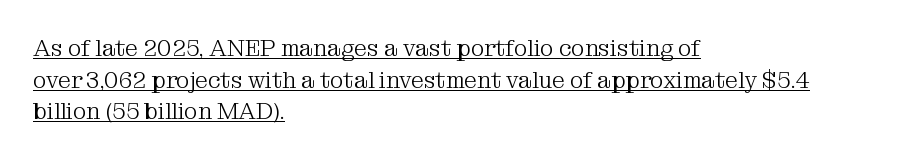
Compared with typical body copy, the letter spacing here is the same. The letterforms sit at book weight or below. If you drew a line through each stem, it would be perfectly vertical. Does a line run under the words? Yes, clearly.
